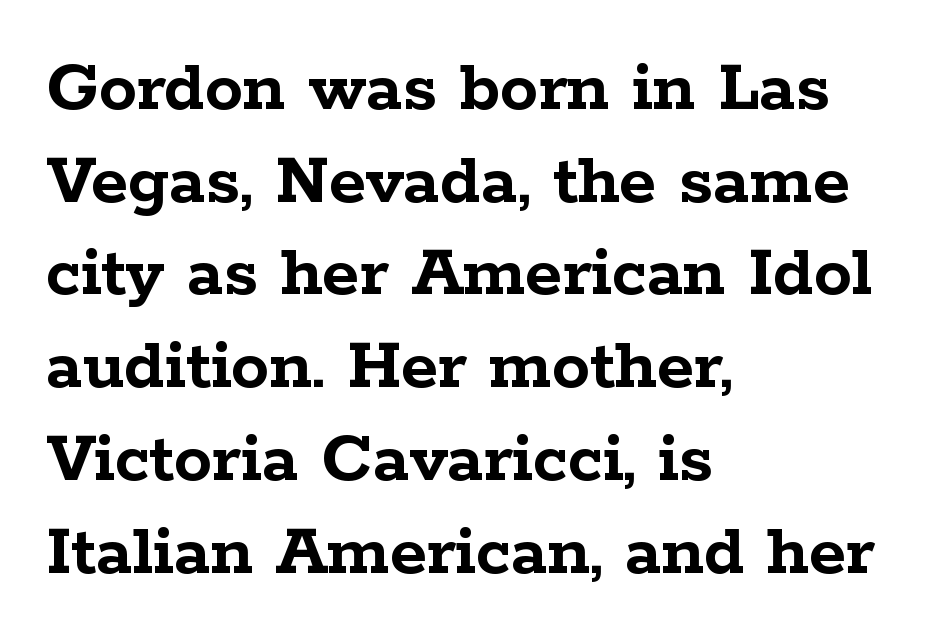
The image shows 76 px semibold, wide serif type, upright; set left-aligned, line spacing 1.22x, normal letter spacing, not underlined; low stroke contrast and a medium x-height.
